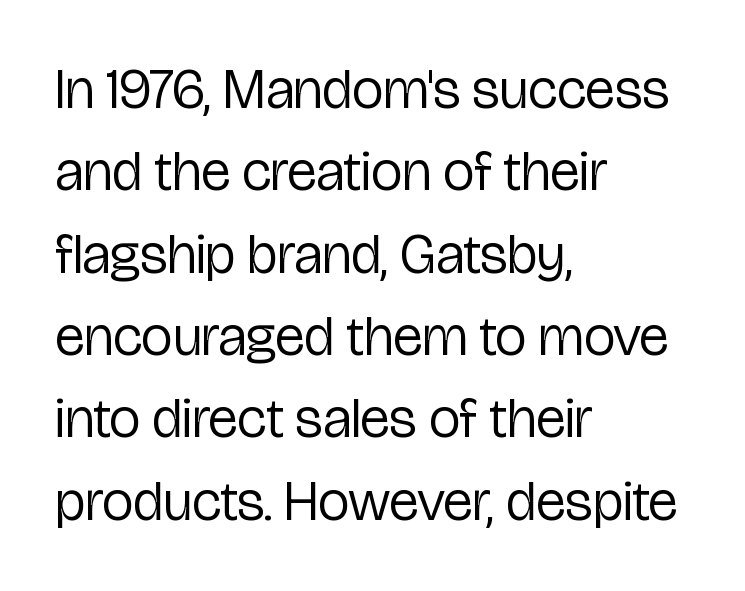
These lines are rendered in a variable-pitch font. Is the block centered? No — it sits flush against the left margin. In terms of letterform style, serifs are entirely absent. The letters stand straight up with perfectly vertical stems.
